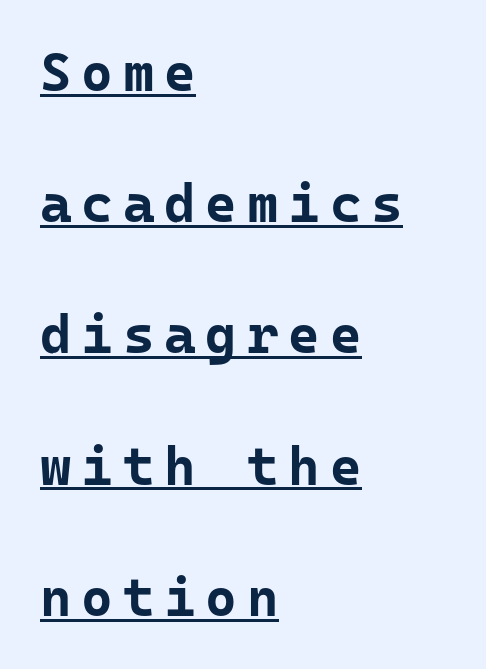
Like a heading marked for emphasis, these lines bear an underscore. The paragraph has a hard left edge and a soft right edge. The strokes are fattened all the way to bold. Airy leading. Designer's note — italics off, roman on.
